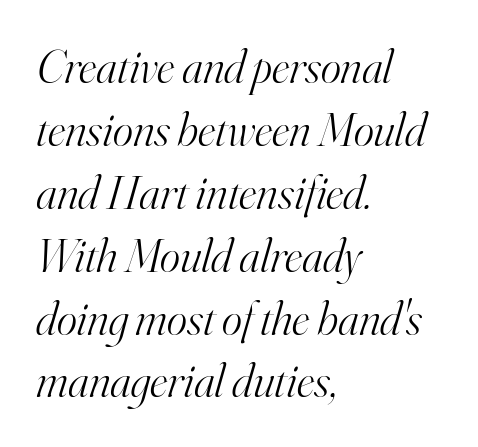
Q: Is the text bold? A: No.
Q: Is the text italic (slanted)? A: Yes, it leans right by about 16 degrees.
Q: Is the typeface a serif or a sans-serif typeface? A: Serif.
Q: Is the text underlined? A: No.
Q: How is the paragraph aligned? A: Left-aligned.
Q: Is the spacing between letters normal or unusually wide? A: Normal.
Q: Is the spacing between lines tight, normal or loose? A: Normal.
Q: Width (condensed, normal, or wide)? A: Normal.
Q: Stroke contrast? A: High.
Q: x-height? A: Small.
Q: Monospaced? A: No.
